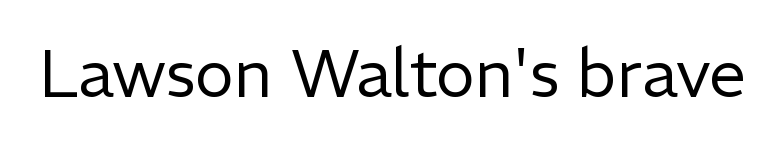
{"serif": "no", "italic": "no", "bold": "no", "weight": "regular", "width": "normal", "stroke_contrast": "low", "x_height": "medium", "monospaced": "no", "underline": "no", "letter_spacing": "normal", "letter_spacing_em": 0.0, "glyph_px": 66}
